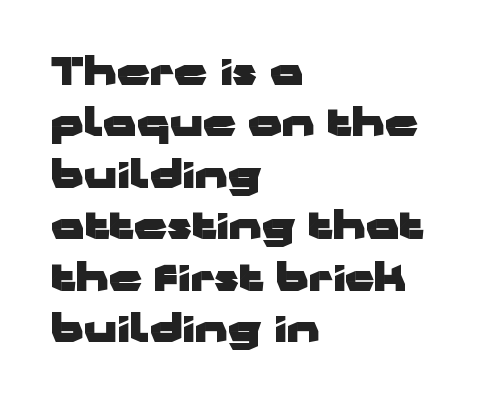
Bare-footed words on every line. This is the regular roman posture of the typeface. Does extra space separate the letters? No, they use regular spacing. Each glyph is drawn with heavy, bold strokes. Each letter keeps its own natural width here, so spacing adapts to shape. Font category for this specimen: sans-serif.
